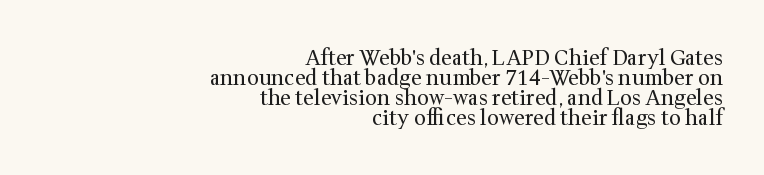
Q: Is the text bold? A: No.
Q: Is the text italic (slanted)? A: No, it is upright.
Q: Is the text underlined? A: No.
Q: How is the paragraph aligned? A: Right-aligned.
Q: Is the spacing between letters normal or unusually wide? A: Normal.
Q: Is the spacing between lines tight, normal or loose? A: Tight.
